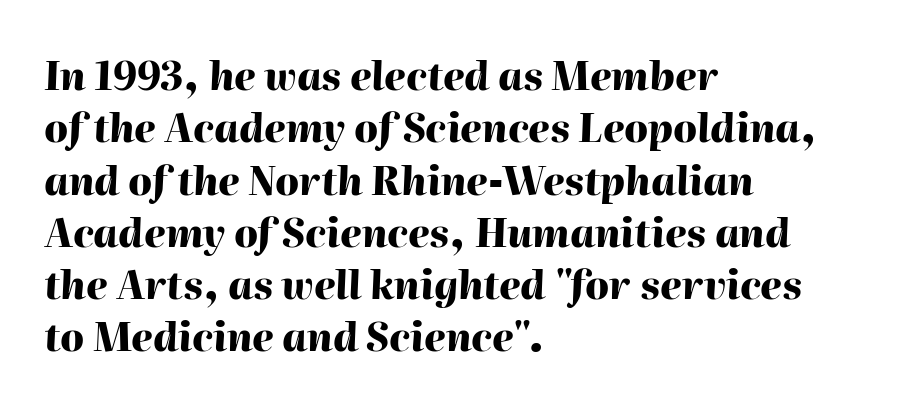
The image shows 39 px heavy type, italic (leaning right); set left-aligned, normal line spacing (1.34x), normal letter spacing, not underlined; high stroke contrast and a medium x-height.
